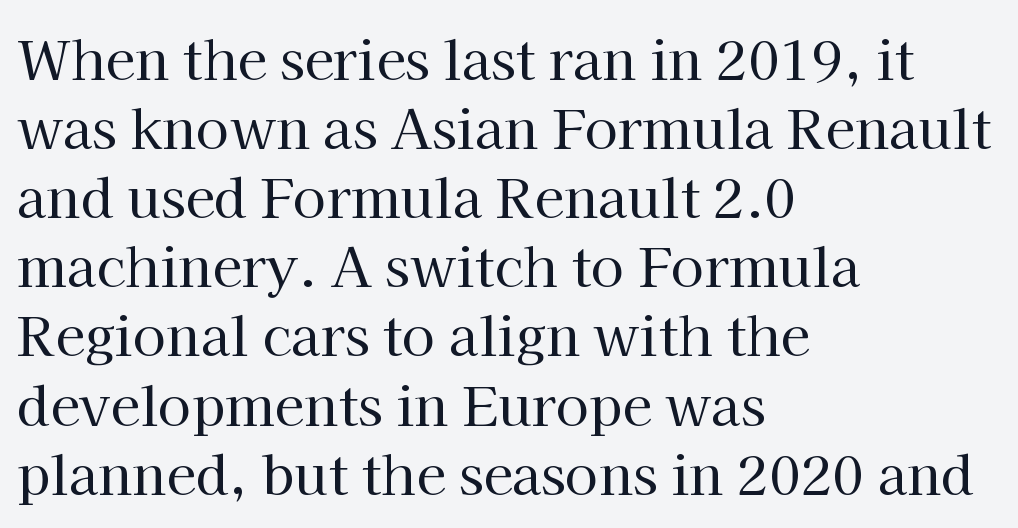
Q: Is the text bold? A: No.
Q: Is the text italic (slanted)? A: No, it is upright.
Q: Is the typeface a serif or a sans-serif typeface? A: Serif.
Q: Is the text underlined? A: No.
Q: How is the paragraph aligned? A: Left-aligned.
Q: Is the spacing between letters normal or unusually wide? A: Normal.
Q: Is the spacing between lines tight, normal or loose? A: Normal.
Q: Width (condensed, normal, or wide)? A: Normal.
Q: Stroke contrast? A: High.
Q: x-height? A: Medium.
Q: Monospaced? A: No.
